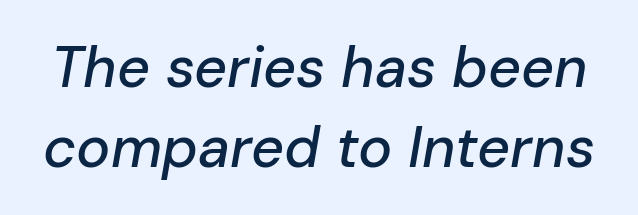
{"italic": "yes", "lean": "right", "slant_degrees": 10, "width": "normal", "stroke_contrast": "low", "x_height": "medium", "monospaced": "no", "underline": "no", "line_spacing": "normal", "line_spacing_ratio": 1.4, "letter_spacing": "normal", "letter_spacing_em": 0.0, "glyph_px": 57}
